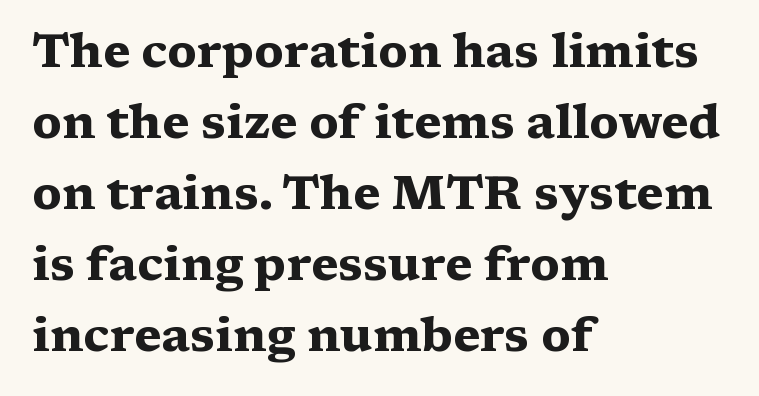
Q: Is the text bold? A: Yes.
Q: Is the text italic (slanted)? A: No, it is upright.
Q: Is the typeface a serif or a sans-serif typeface? A: Serif.
Q: Is the text underlined? A: No.
Q: How is the paragraph aligned? A: Left-aligned.
Q: Is the spacing between letters normal or unusually wide? A: Normal.
Q: Is the spacing between lines tight, normal or loose? A: Normal.
Q: Width (condensed, normal, or wide)? A: Wide.
Q: Stroke contrast? A: Medium.
Q: x-height? A: Medium.
Q: Monospaced? A: No.
